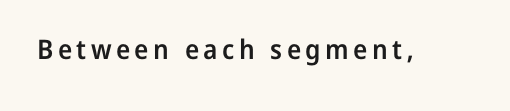
{"italic": "no", "bold": "semi", "underline": "no", "glyph_px": 27}
